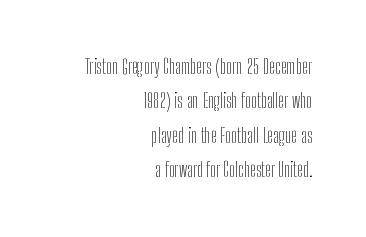
Each row of text sits above clean, open space. Horizontal alignment here is rightward, an uncommon choice for prose. The letters stand straight up with perfectly vertical stems. The weight would be labelled regular, book, light, or lighter still. A typesetter would call this zero additional tracking.
